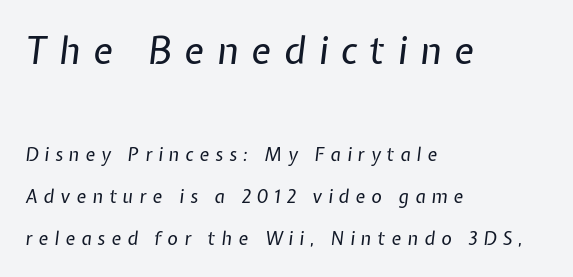
{"italic": "yes", "lean": "right", "slant_degrees": 7, "bold": "no", "weight": "regular", "width": "normal", "stroke_contrast": "low", "x_height": "medium", "monospaced": "no", "underline": "no", "align": "left", "line_spacing": "loose", "line_spacing_ratio": 2.35, "letter_spacing": "wide", "letter_spacing_em": 0.34, "larger_block": "first", "size_ratio": 2.06, "glyph_px": 37}
